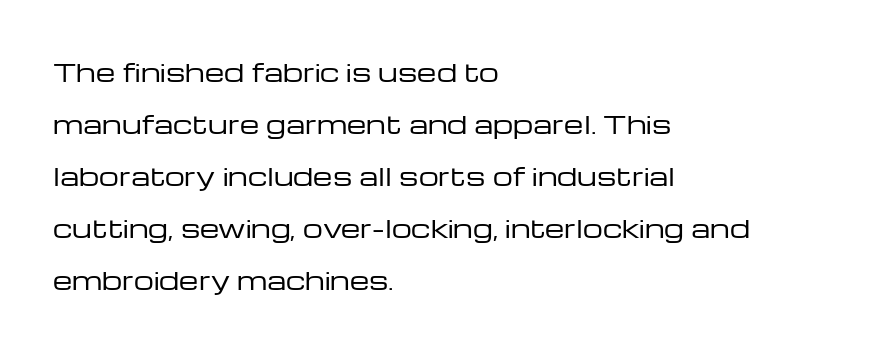
The image shows 25 px text type, upright; set left-aligned, loose line spacing (2.08x), normal letter spacing, not underlined.
